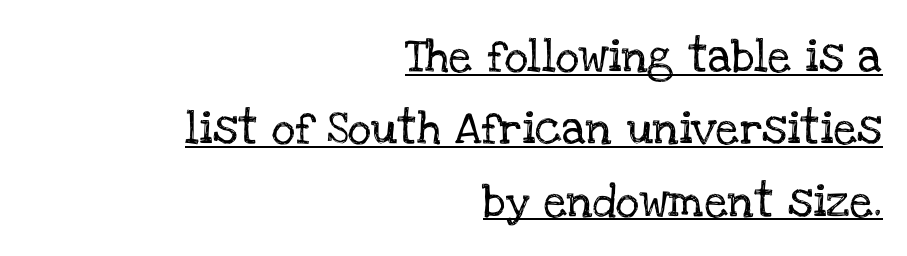
{"serif": "yes", "italic": "no", "width": "normal", "stroke_contrast": "low", "x_height": "large", "monospaced": "no", "underline": "yes", "align": "right", "line_spacing": "loose", "line_spacing_ratio": 2.19, "letter_spacing": "normal", "letter_spacing_em": 0.0, "glyph_px": 33}
